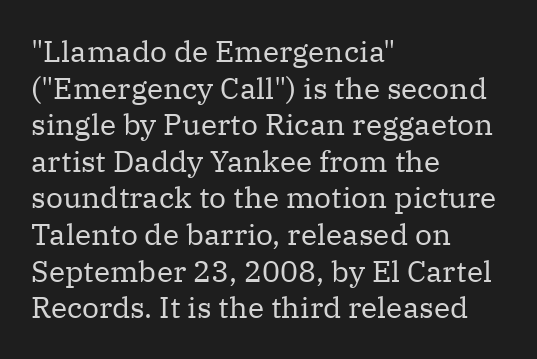
{"serif": "yes", "italic": "no", "bold": "no", "weight": "regular", "width": "normal", "stroke_contrast": "medium", "x_height": "medium", "monospaced": "no", "underline": "no", "align": "left", "line_spacing_ratio": 1.22, "letter_spacing": "normal", "letter_spacing_em": 0.0, "glyph_px": 30}
